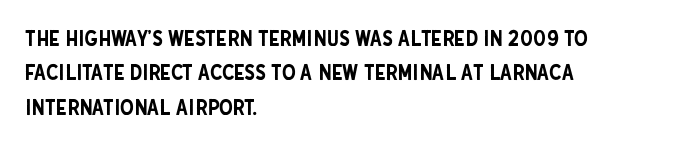
Teacher's note: observe the even left margin — that is flush-left alignment. The passage shown has conventional tracking throughout. It's the straight-up-and-down kind of type. The block of text has a typical density, with ordinary space between rows. The area under the type is left untouched.
